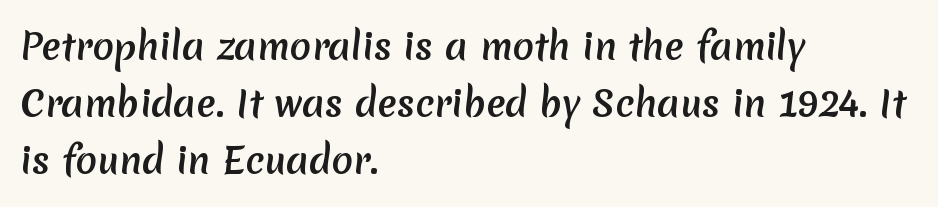
The designer went with a sans here, leaving each stem footless. The passage shown stacks its lines at a standard gap. Strong, thick strokes mark this as bold type. Spacing verdict: proportional, widths tailored to each character. Look at the tracking — it's just the regular setting, nothing added. These lines stack with their left ends in a neat column.
